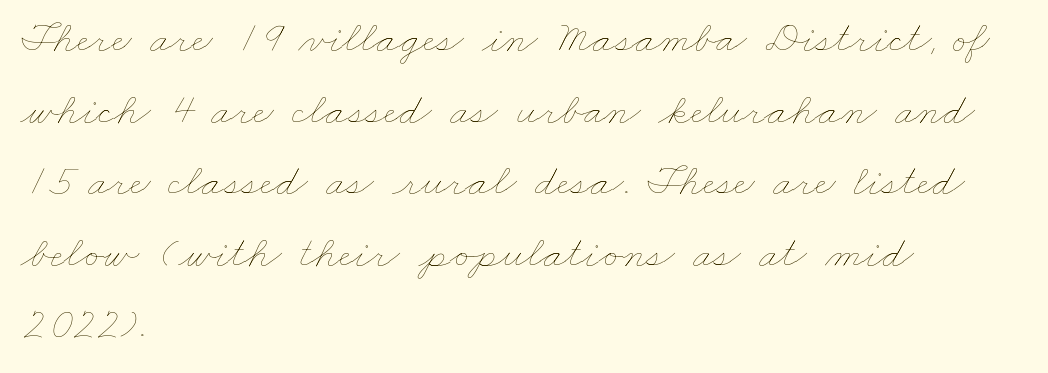
The image shows 45 px thin, wide type; set left-aligned, normal line spacing (1.59x), normal letter spacing, not underlined; low stroke contrast and a small x-height.
